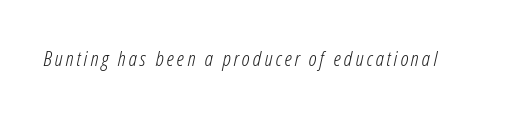
The image shows 21 px text type, italic (leaning right); set not underlined.
